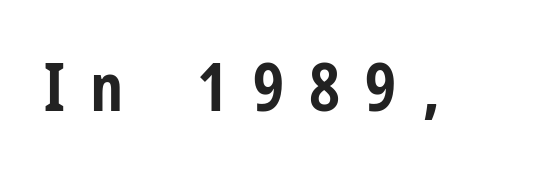
Q: Is the text bold? A: Yes.
Q: Is the text italic (slanted)? A: No, it is upright.
Q: Is the typeface a serif or a sans-serif typeface? A: Sans-serif.
Q: Is the text underlined? A: No.
Q: Is the spacing between letters normal or unusually wide? A: Unusually wide.
Q: Width (condensed, normal, or wide)? A: Condensed.
Q: Stroke contrast? A: Low.
Q: x-height? A: Medium.
Q: Monospaced? A: No.
